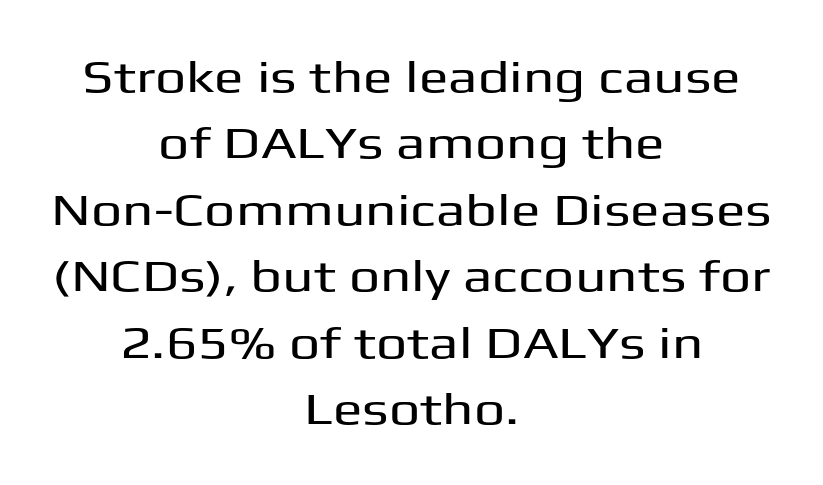
The image shows 44 px wide sans-serif type, upright; set centered, normal line spacing (1.51x), normal letter spacing, not underlined; medium stroke contrast and a medium x-height.
